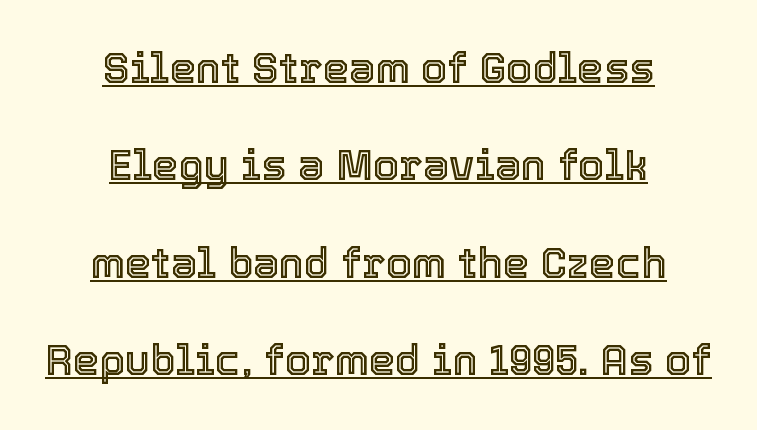
Notice how a bar underscores the lettering throughout. Students, note that the glyphs here touch the page at normal intervals. Alignment: centered. In terms of posture, this sample is upright. The block of text is sparse from top to bottom, with ample space between rows.
